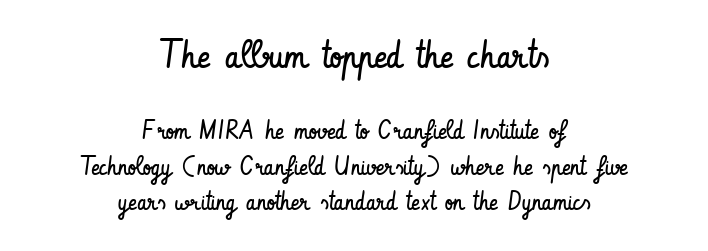
Q: Is the text bold? A: No.
Q: Is the text italic (slanted)? A: No, it is upright.
Q: Is the typeface a serif or a sans-serif typeface? A: Sans-serif.
Q: Is the text underlined? A: No.
Q: How is the paragraph aligned? A: Centered.
Q: Is the spacing between letters normal or unusually wide? A: Normal.
Q: Is the spacing between lines tight, normal or loose? A: Normal.
Q: Which block of text is set in a larger size, the first (top) or the second (bottom)? A: The first (top) one.
Q: Width (condensed, normal, or wide)? A: Condensed.
Q: Stroke contrast? A: Low.
Q: x-height? A: Small.
Q: Monospaced? A: No.
